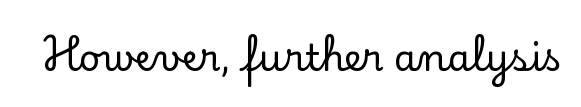
The font's upright variant was chosen for this text. The letterforms sit shoulder to shoulder at normal distance. Note the varied advance widths — an 'i' is clearly narrower than an 'm'. No word sits above an underline. You can tell from the footed stems that serif type was used.
